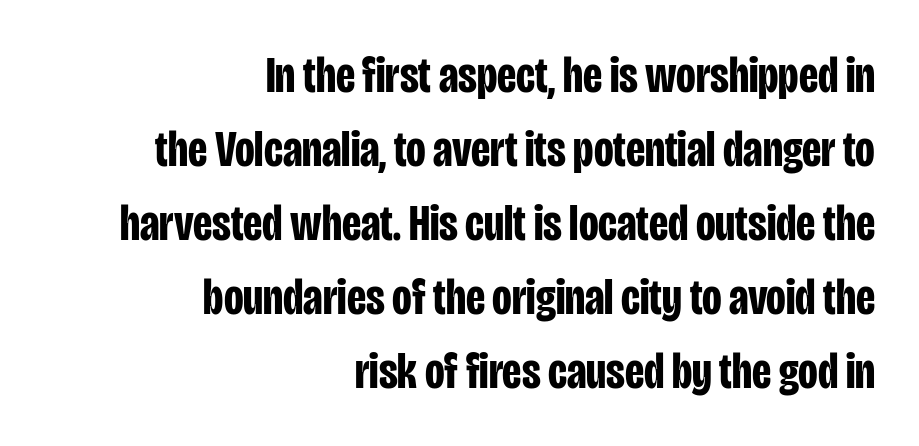
Unlike a traditional serif, this face leaves its strokes unadorned. The strokes are fattened all the way to bold. Decoration check: the copy has no underline. The lines in this sample share a right terminus and differ only in where they begin. Does the lettering tilt? It doesn't — this is upright.
